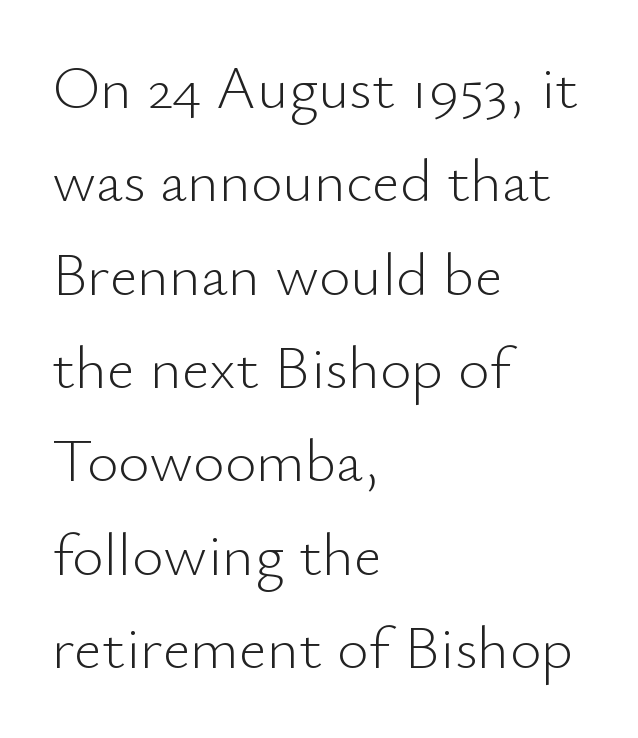
The image shows 61 px light sans-serif type, upright; set left-aligned, normal line spacing (1.53x), normal letter spacing, not underlined; low stroke contrast and a small x-height.
